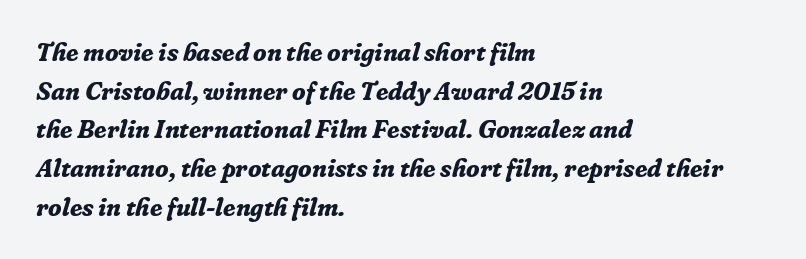
The image shows 25 px bold type, italic (leaning right); set left-aligned, normal line spacing (1.55x), normal letter spacing, not underlined.
